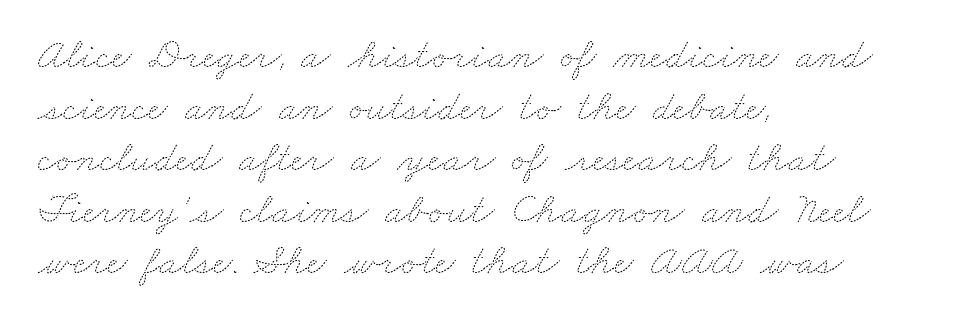
{"bold": "no", "weight": "thin", "width": "wide", "stroke_contrast": "medium", "x_height": "small", "monospaced": "no", "underline": "no", "align": "left", "line_spacing_ratio": 1.2, "letter_spacing": "normal", "letter_spacing_em": 0.0, "glyph_px": 43}
